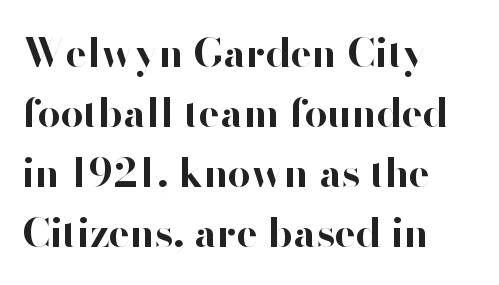
The image shows 40 px bold sans-serif type, upright; set left-aligned, normal line spacing (1.5x), normal letter spacing, not underlined; high stroke contrast and a small x-height.
